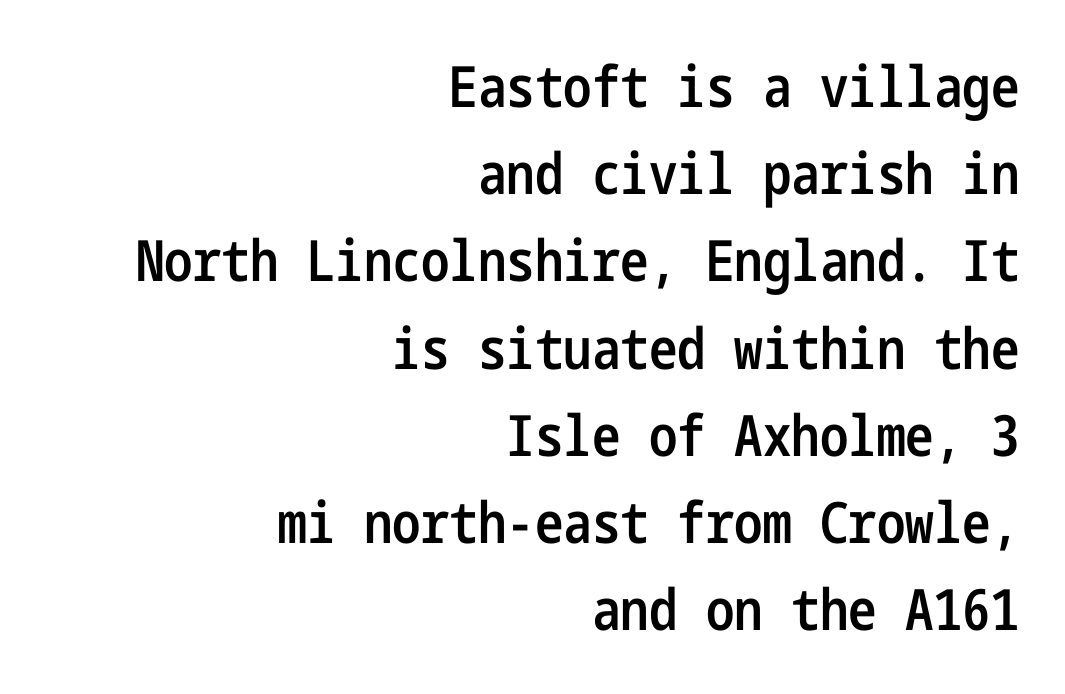
Q: Is the text bold? A: Semi-bold.
Q: Is the text italic (slanted)? A: No, it is upright.
Q: Is the typeface a serif or a sans-serif typeface? A: Sans-serif.
Q: Is the text underlined? A: No.
Q: How is the paragraph aligned? A: Right-aligned.
Q: Is the spacing between letters normal or unusually wide? A: Normal.
Q: Is the spacing between lines tight, normal or loose? A: Normal.
Q: Width (condensed, normal, or wide)? A: Condensed.
Q: Stroke contrast? A: Low.
Q: x-height? A: Medium.
